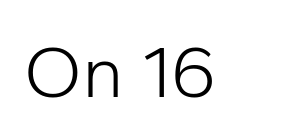
Q: Is the text bold? A: No.
Q: Is the text italic (slanted)? A: No, it is upright.
Q: Is the typeface a serif or a sans-serif typeface? A: Sans-serif.
Q: Is the text underlined? A: No.
Q: Is the spacing between letters normal or unusually wide? A: Normal.
Q: Width (condensed, normal, or wide)? A: Normal.
Q: Stroke contrast? A: Low.
Q: x-height? A: Medium.
Q: Monospaced? A: No.
